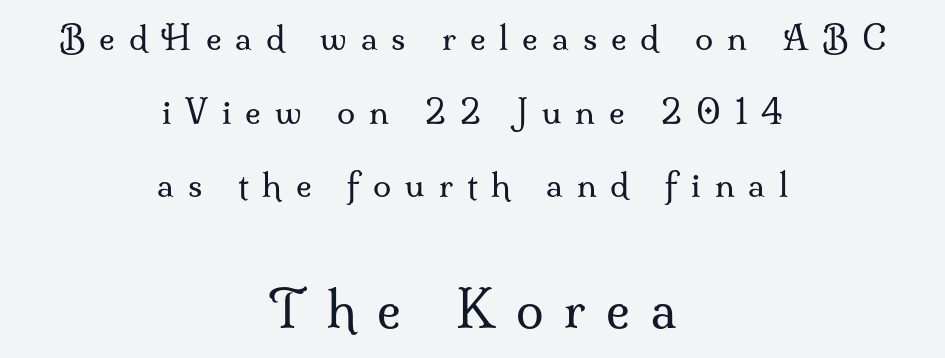
Students, observe: this is what heavily led, spacious text looks like. Typeset on center — no edge is straight. The zone under the glyphs is completely vacant. Upright lettering throughout.
